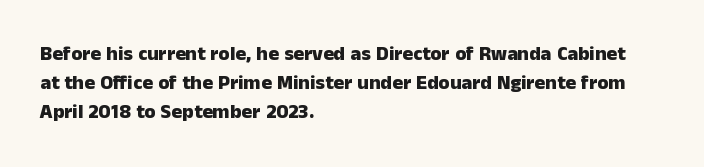
Q: Is the text bold? A: Yes.
Q: Is the text italic (slanted)? A: No, it is upright.
Q: Is the text underlined? A: No.
Q: How is the paragraph aligned? A: Left-aligned.
Q: Is the spacing between letters normal or unusually wide? A: Normal.
Q: Is the spacing between lines tight, normal or loose? A: Normal.
